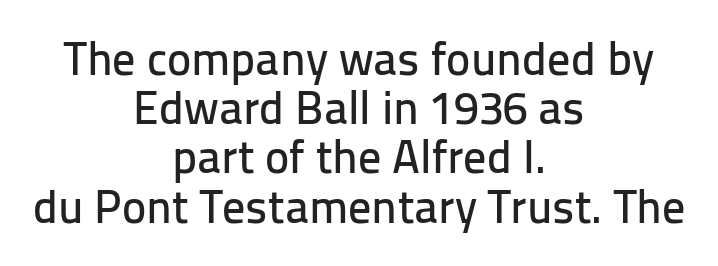
The tracking reads as untouched default to a designer's eye. Nope, not italic — everything's standing straight. The passage shown stacks its lines with hardly any gap. This rendering uses center alignment, leaving both contours irregular but symmetric.
